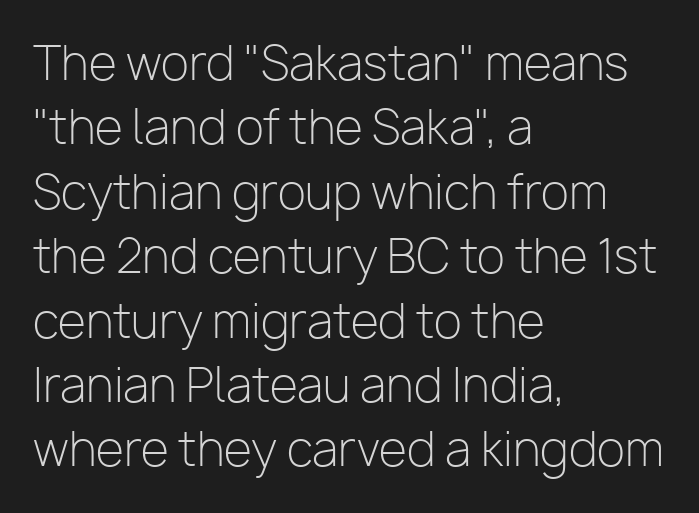
The image shows 46 px light sans-serif type, upright; set left-aligned, normal line spacing (1.4x), normal letter spacing, not underlined; low stroke contrast and a medium x-height.
